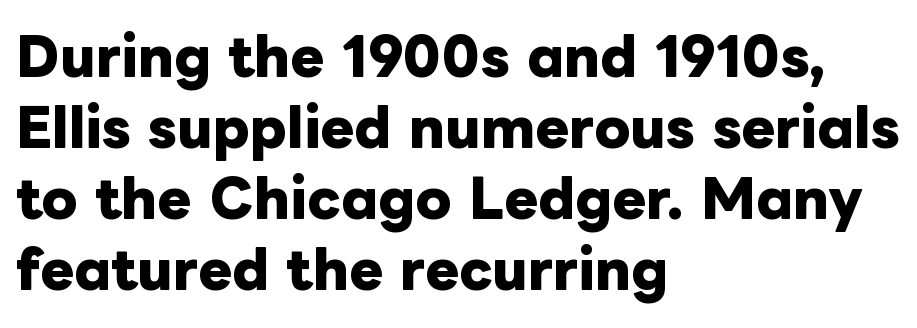
{"italic": "no", "bold": "yes", "weight": "heavy", "width": "normal", "stroke_contrast": "low", "x_height": "medium", "monospaced": "no", "underline": "no", "align": "left", "line_spacing": "normal", "line_spacing_ratio": 1.39, "letter_spacing": "normal", "letter_spacing_em": 0.0, "glyph_px": 51}
